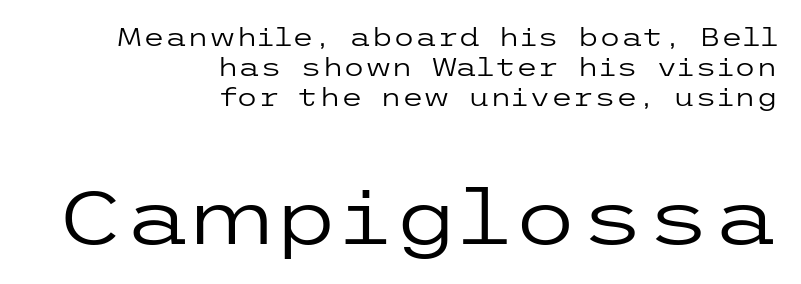
Q: Is the text bold? A: No.
Q: Is the text italic (slanted)? A: No, it is upright.
Q: Is the typeface a serif or a sans-serif typeface? A: Sans-serif.
Q: Is the text underlined? A: No.
Q: How is the paragraph aligned? A: Right-aligned.
Q: Is the spacing between letters normal or unusually wide? A: Normal.
Q: Which block of text is set in a larger size, the first (top) or the second (bottom)? A: The second (bottom) one.
Q: Width (condensed, normal, or wide)? A: Wide.
Q: Stroke contrast? A: Low.
Q: x-height? A: Medium.
